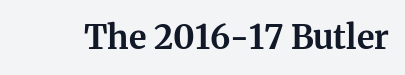
{"serif": "yes", "italic": "no", "bold": "yes", "weight": "bold", "width": "normal", "stroke_contrast": "medium", "x_height": "medium", "monospaced": "no", "underline": "no", "letter_spacing": "normal", "letter_spacing_em": 0.0, "glyph_px": 33}
